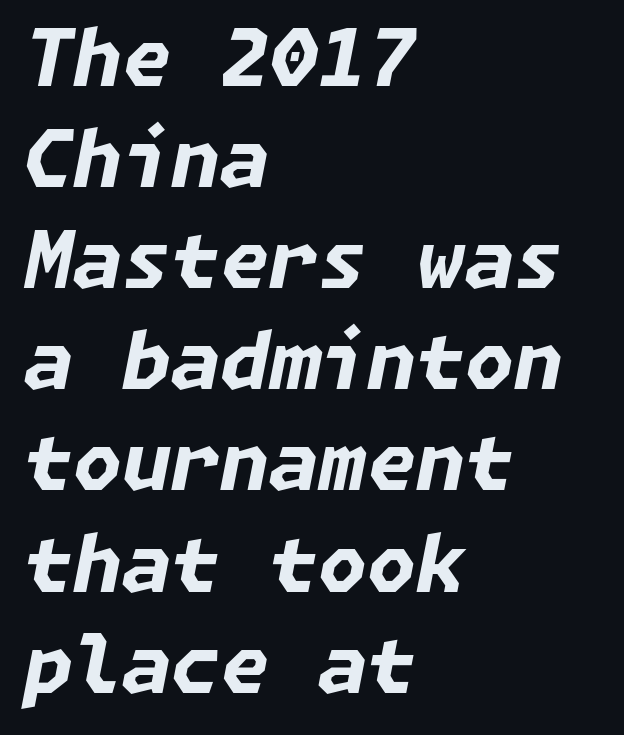
Q: Is the text bold? A: Yes.
Q: Is the text italic (slanted)? A: Yes, it leans right by about 11 degrees.
Q: Is the text underlined? A: No.
Q: How is the paragraph aligned? A: Left-aligned.
Q: Is the spacing between letters normal or unusually wide? A: Normal.
Q: Is the spacing between lines tight, normal or loose? A: Normal.
Q: Width (condensed, normal, or wide)? A: Normal.
Q: Stroke contrast? A: Low.
Q: x-height? A: Medium.
